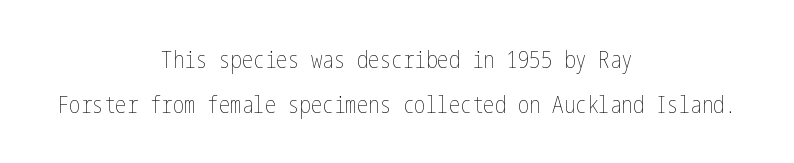
The strip under each line holds only bare page. How are the letters spaced? Ordinarily, with no added tracking. Each line is balanced around a shared central axis. Reading down the column, the eye jumps a long way to each next line. Nope, not italic — everything's standing straight. The letterforms sit at book weight or below.
